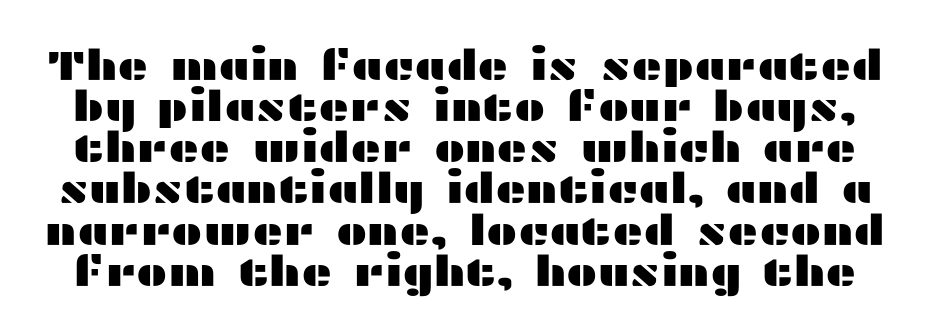
Ordinary non-slanted type is in use. The rendering uses natural spacing where letterforms have individual widths. The space beneath each line is pristine and unruled. Look at the bottom of the vertical strokes: they stop flat, with no serifs. Each new line begins almost immediately beneath the previous one.
